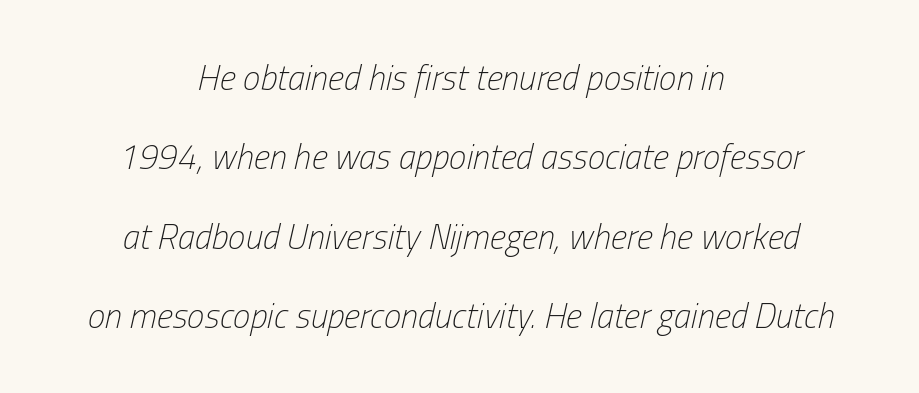
What's the leading like? Stretched, with rows far apart. Is the stroke heavy? The answer is a plain regular-or-lighter. Nobody touched the tracking dial on this one. Teacher's note: observe the equal gaps on both sides — that is centered alignment. The passage shown is typed in a proportional face where columns would drift.
